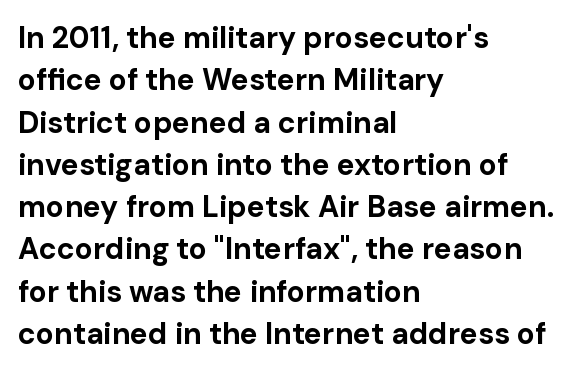
Q: Is the text bold? A: Yes.
Q: Is the text italic (slanted)? A: No, it is upright.
Q: Is the typeface a serif or a sans-serif typeface? A: Sans-serif.
Q: Is the text underlined? A: No.
Q: How is the paragraph aligned? A: Left-aligned.
Q: Is the spacing between letters normal or unusually wide? A: Normal.
Q: Is the spacing between lines tight, normal or loose? A: Normal.
Q: Width (condensed, normal, or wide)? A: Normal.
Q: Stroke contrast? A: Low.
Q: x-height? A: Medium.
Q: Monospaced? A: No.
